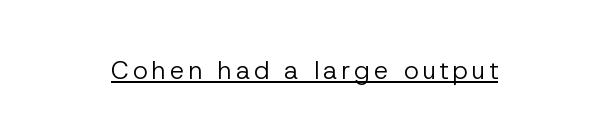
{"italic": "no", "bold": "no", "underline": "yes", "glyph_px": 25}
